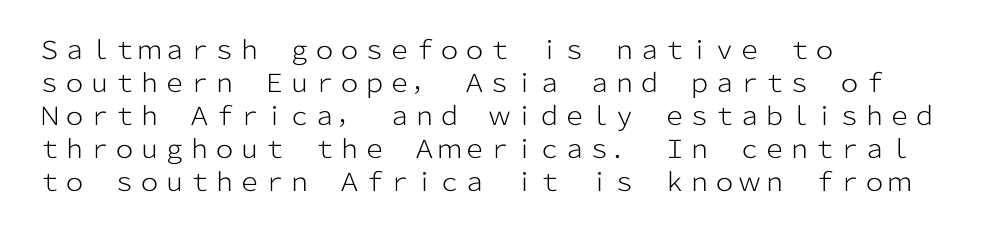
Q: Is the text bold? A: No.
Q: Is the text italic (slanted)? A: No, it is upright.
Q: Is the text underlined? A: No.
Q: How is the paragraph aligned? A: Left-aligned.
Q: Is the spacing between letters normal or unusually wide? A: Normal.
Q: Is the spacing between lines tight, normal or loose? A: Normal.
